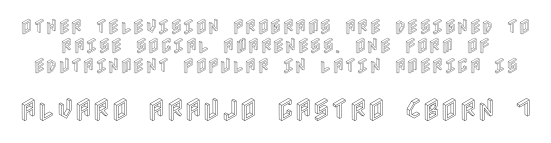
Q: Is the text italic (slanted)? A: No, it is upright.
Q: Is the text underlined? A: No.
Q: Is the spacing between letters normal or unusually wide? A: Normal.
Q: Is the spacing between lines tight, normal or loose? A: Tight.
Q: Which block of text is set in a larger size, the first (top) or the second (bottom)? A: The second (bottom) one.
